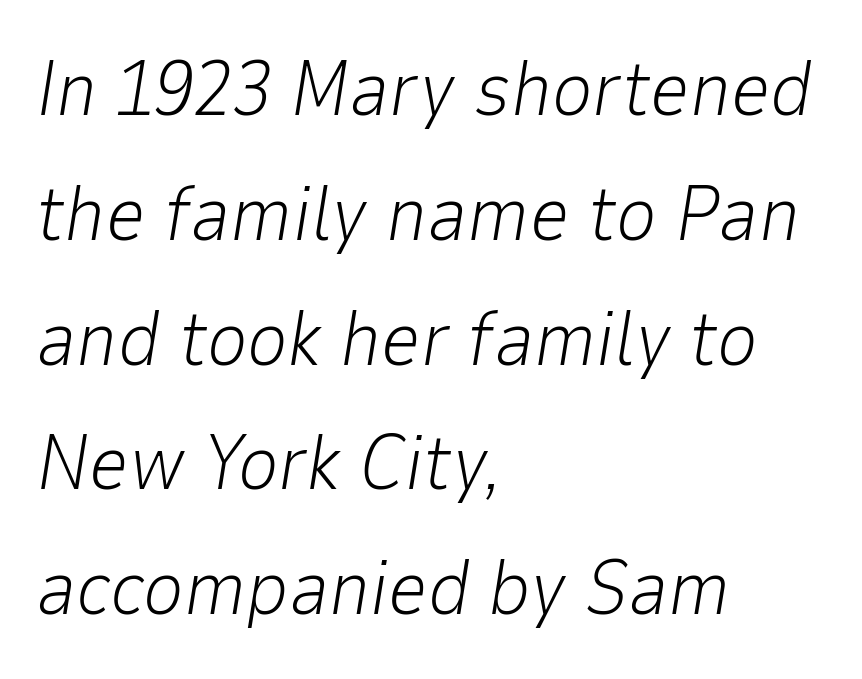
Nobody drew a line under any word here. Caption: standard tracking, unaltered. Is this a fixed-width face? No — the glyphs have proportional, varying widths. The compositor pushed each line to the left boundary.
